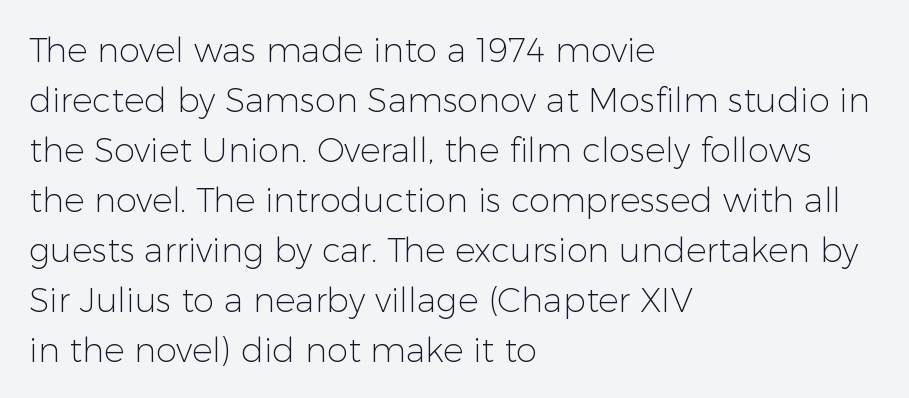
The image shows 34 px light sans-serif type, upright; set left-aligned, normal line spacing (1.47x), normal letter spacing, not underlined; low stroke contrast and a medium x-height.
